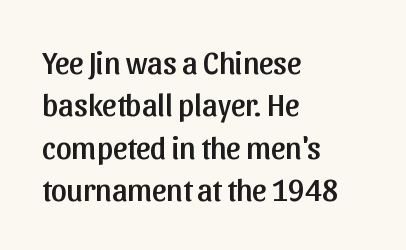
{"serif": "no", "italic": "no", "width": "normal", "stroke_contrast": "low", "x_height": "medium", "monospaced": "no", "underline": "no", "align": "left", "line_spacing": "normal", "line_spacing_ratio": 1.37, "letter_spacing": "normal", "letter_spacing_em": 0.0, "glyph_px": 31}
